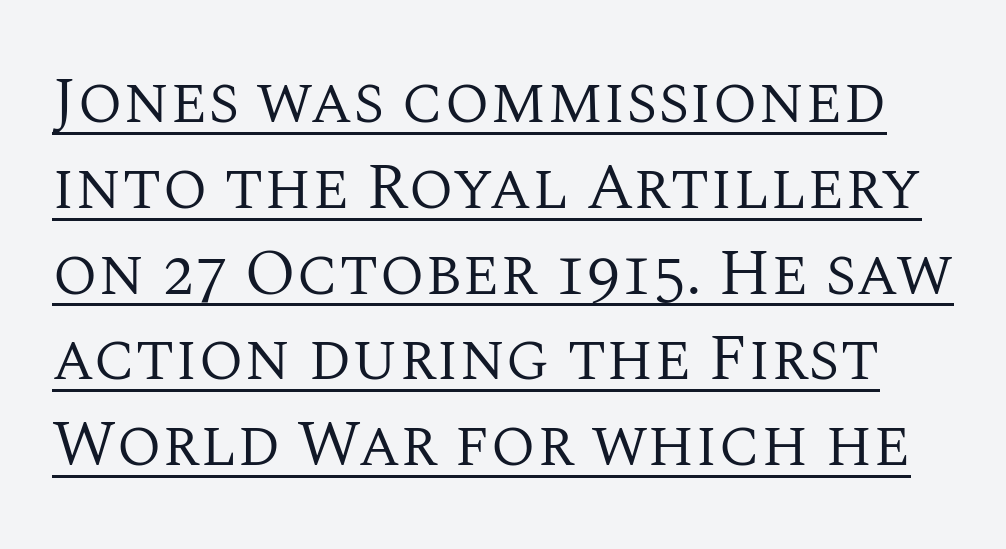
The image shows 66 px regular-weight serif type, upright; set normal line spacing (1.3x), normal letter spacing, underlined; medium stroke contrast and a large x-height.
